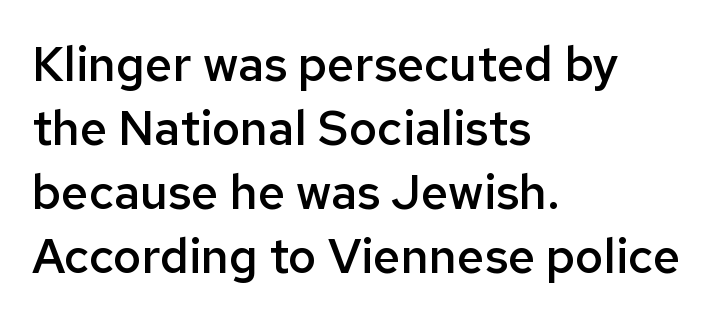
Q: Is the text bold? A: Semi-bold.
Q: Is the text italic (slanted)? A: No, it is upright.
Q: Is the typeface a serif or a sans-serif typeface? A: Sans-serif.
Q: Is the text underlined? A: No.
Q: How is the paragraph aligned? A: Left-aligned.
Q: Is the spacing between letters normal or unusually wide? A: Normal.
Q: Is the spacing between lines tight, normal or loose? A: Normal.
Q: Width (condensed, normal, or wide)? A: Normal.
Q: Stroke contrast? A: Low.
Q: x-height? A: Medium.
Q: Monospaced? A: No.
